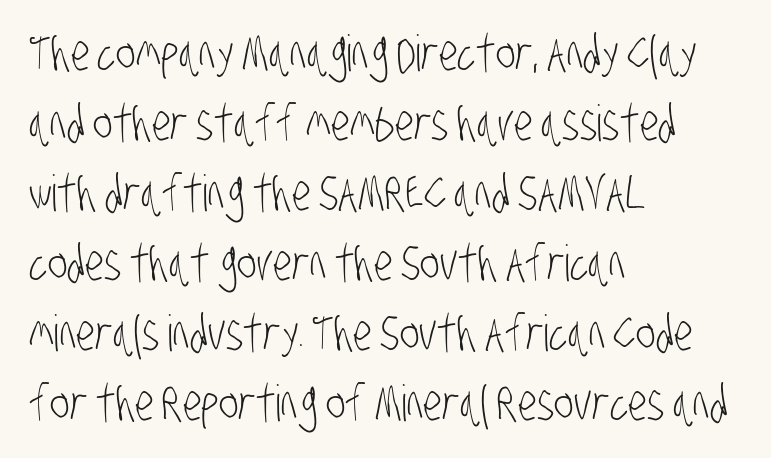
Q: Is the text bold? A: No.
Q: Is the typeface a serif or a sans-serif typeface? A: Sans-serif.
Q: Is the text underlined? A: No.
Q: How is the paragraph aligned? A: Left-aligned.
Q: Is the spacing between letters normal or unusually wide? A: Normal.
Q: Is the spacing between lines tight, normal or loose? A: Normal.
Q: Width (condensed, normal, or wide)? A: Condensed.
Q: Stroke contrast? A: Low.
Q: x-height? A: Large.
Q: Monospaced? A: No.
